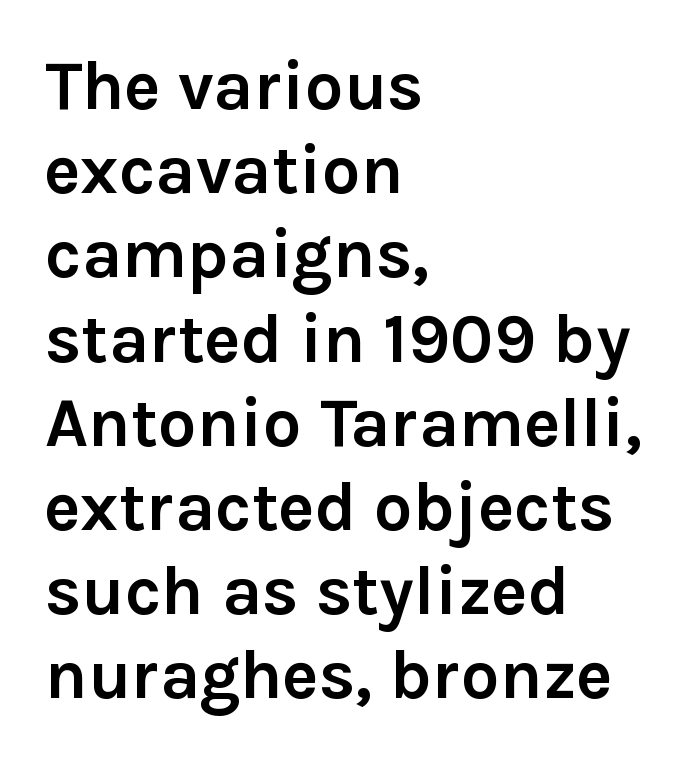
{"serif": "no", "italic": "no", "bold": "yes", "weight": "semibold", "width": "normal", "x_height": "medium", "monospaced": "no", "underline": "no", "align": "left", "line_spacing_ratio": 1.22, "letter_spacing": "normal", "letter_spacing_em": 0.0, "glyph_px": 69}
